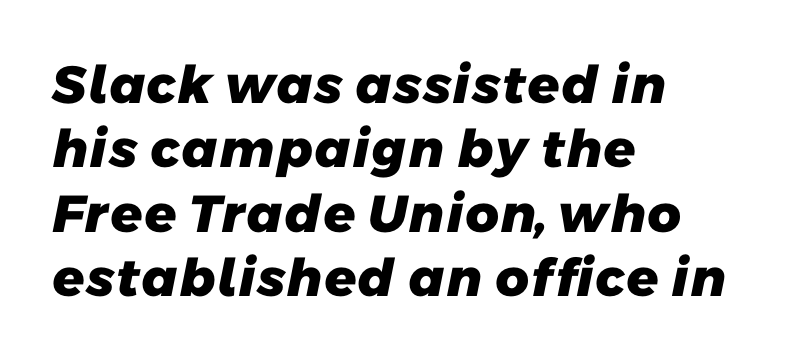
{"serif": "no", "bold": "yes", "weight": "heavy", "width": "normal", "stroke_contrast": "low", "x_height": "medium", "monospaced": "no", "underline": "no", "align": "left", "line_spacing_ratio": 1.24, "letter_spacing": "normal", "letter_spacing_em": 0.0, "glyph_px": 52}
